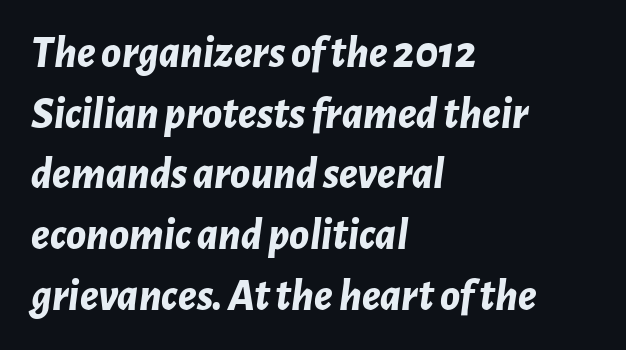
Just letters on the line, the space beneath them empty. The letters advance in unequal steps, a hallmark of proportional type. Regular leading. In terms of letterspacing, this is plain default setting.
